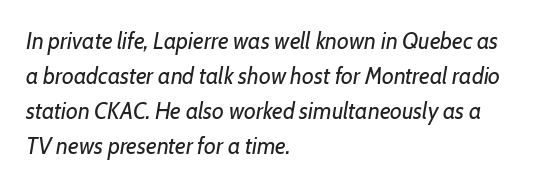
Q: Is the text bold? A: No.
Q: Is the text italic (slanted)? A: Yes, it leans right by about 7 degrees.
Q: Is the text underlined? A: No.
Q: How is the paragraph aligned? A: Left-aligned.
Q: Is the spacing between letters normal or unusually wide? A: Normal.
Q: Is the spacing between lines tight, normal or loose? A: Normal.
